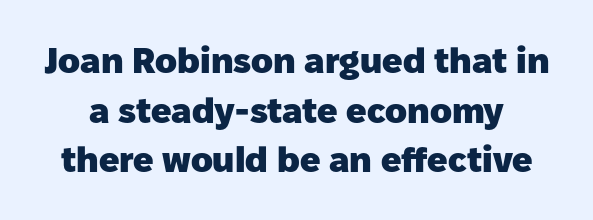
The image shows 36 px heavy sans-serif type, upright; set normal line spacing (1.38x), normal letter spacing, not underlined; low stroke contrast and a medium x-height.
